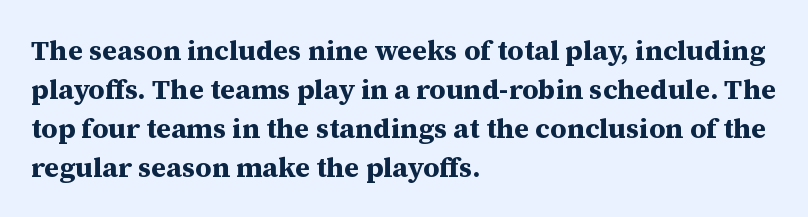
The image shows 28 px bold serif type, upright; set left-aligned, normal line spacing (1.39x), normal letter spacing, not underlined; medium stroke contrast and a medium x-height.
